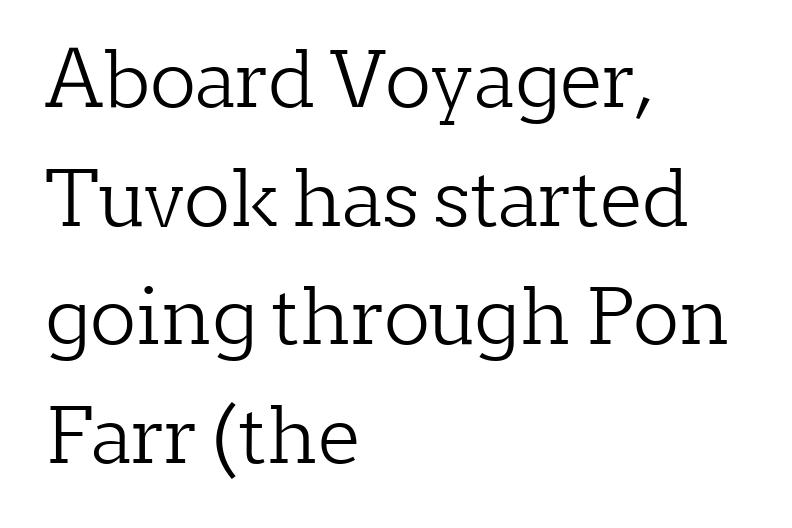
Q: Is the text bold? A: No.
Q: Is the text italic (slanted)? A: No, it is upright.
Q: Is the typeface a serif or a sans-serif typeface? A: Serif.
Q: Is the text underlined? A: No.
Q: How is the paragraph aligned? A: Left-aligned.
Q: Is the spacing between letters normal or unusually wide? A: Normal.
Q: Is the spacing between lines tight, normal or loose? A: Normal.
Q: Width (condensed, normal, or wide)? A: Normal.
Q: Stroke contrast? A: Low.
Q: x-height? A: Medium.
Q: Monospaced? A: No.
